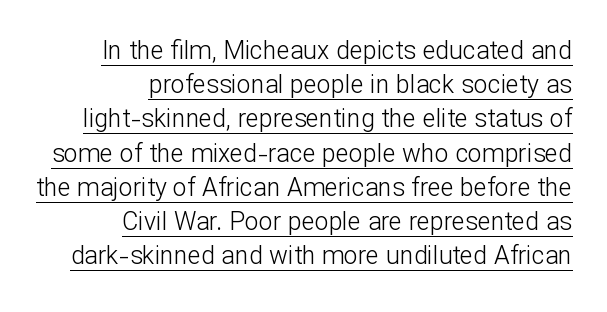
Bold? No — there's no thickening of the strokes. Visually the block forms a straight wall on the right and a jagged coastline on the left. The words here are underlined. The designer left line spacing at the default. The tracking reads as untouched default to a designer's eye. Style check: upright.
